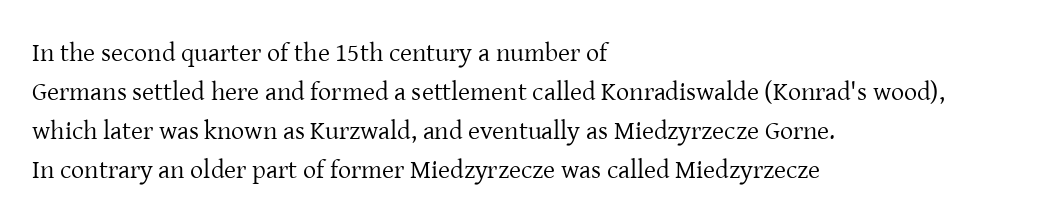
{"italic": "no", "bold": "no", "underline": "no", "align": "left", "line_spacing": "normal", "line_spacing_ratio": 1.5, "letter_spacing": "normal", "letter_spacing_em": 0.0, "glyph_px": 26}
